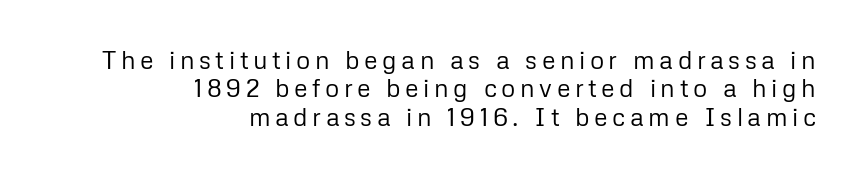
The font is comparable to plain body text, perhaps lighter. Reading down the column, the eye jumps only a short way to each next line. The passage shown is not underscored anywhere. Short and long lines alike share a common ending point at right. Every character sits straight up, as roman type does.
